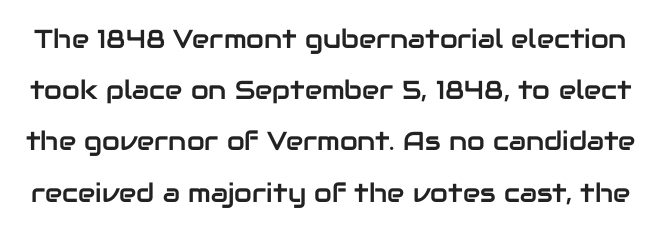
The image shows 26 px text type, upright; set loose line spacing (1.97x), normal letter spacing, not underlined.
